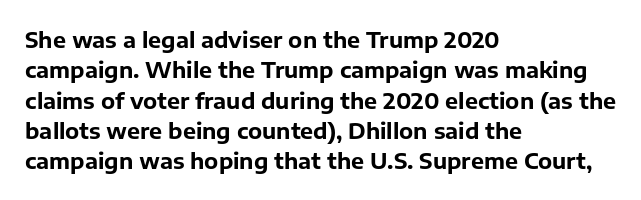
The image shows 22 px bold type, upright; set left-aligned, normal line spacing (1.38x), normal letter spacing, not underlined.
